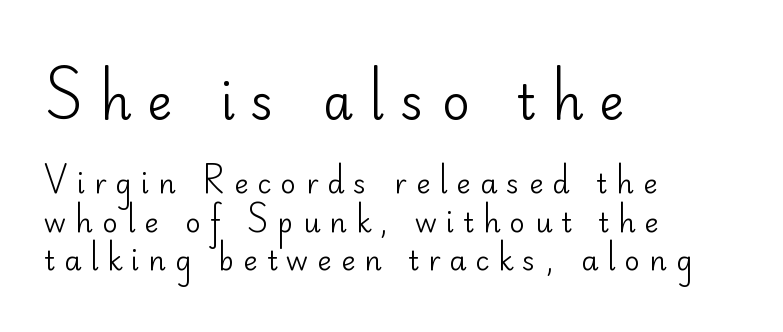
Q: Is the text bold? A: No.
Q: Is the text italic (slanted)? A: No, it is upright.
Q: Is the typeface a serif or a sans-serif typeface? A: Sans-serif.
Q: Is the text underlined? A: No.
Q: How is the paragraph aligned? A: Left-aligned.
Q: Is the spacing between letters normal or unusually wide? A: Unusually wide.
Q: Is the spacing between lines tight, normal or loose? A: Normal.
Q: Which block of text is set in a larger size, the first (top) or the second (bottom)? A: The first (top) one.
Q: Width (condensed, normal, or wide)? A: Normal.
Q: Stroke contrast? A: Low.
Q: x-height? A: Small.
Q: Monospaced? A: No.
